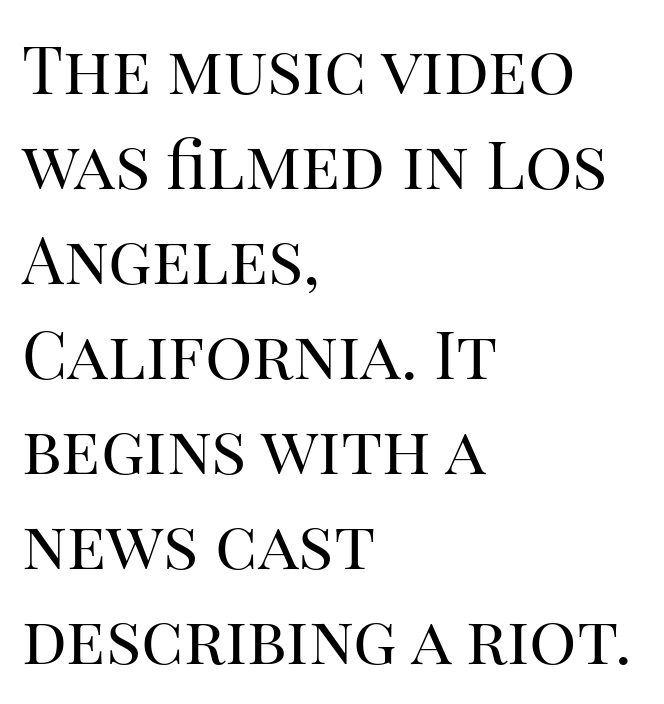
Q: Is the text bold? A: No.
Q: Is the text italic (slanted)? A: No, it is upright.
Q: Is the typeface a serif or a sans-serif typeface? A: Serif.
Q: Is the text underlined? A: No.
Q: How is the paragraph aligned? A: Left-aligned.
Q: Is the spacing between letters normal or unusually wide? A: Normal.
Q: Is the spacing between lines tight, normal or loose? A: Normal.
Q: Width (condensed, normal, or wide)? A: Normal.
Q: Stroke contrast? A: High.
Q: x-height? A: Large.
Q: Monospaced? A: No.
